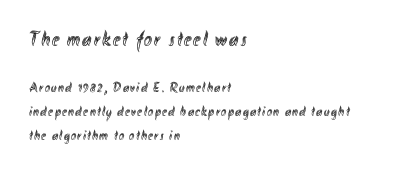
The image shows 21 px text type; set left-aligned, normal line spacing (1.7x), not underlined; the first (top) block is 1.5x larger.
